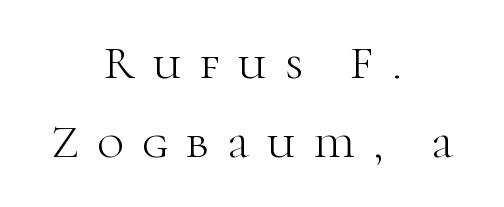
{"serif": "yes", "italic": "no", "bold": "no", "weight": "light", "width": "normal", "stroke_contrast": "high", "x_height": "medium", "monospaced": "no", "underline": "no", "align": "center", "line_spacing_ratio": 1.72, "letter_spacing": "wide", "letter_spacing_em": 0.4, "glyph_px": 46}
